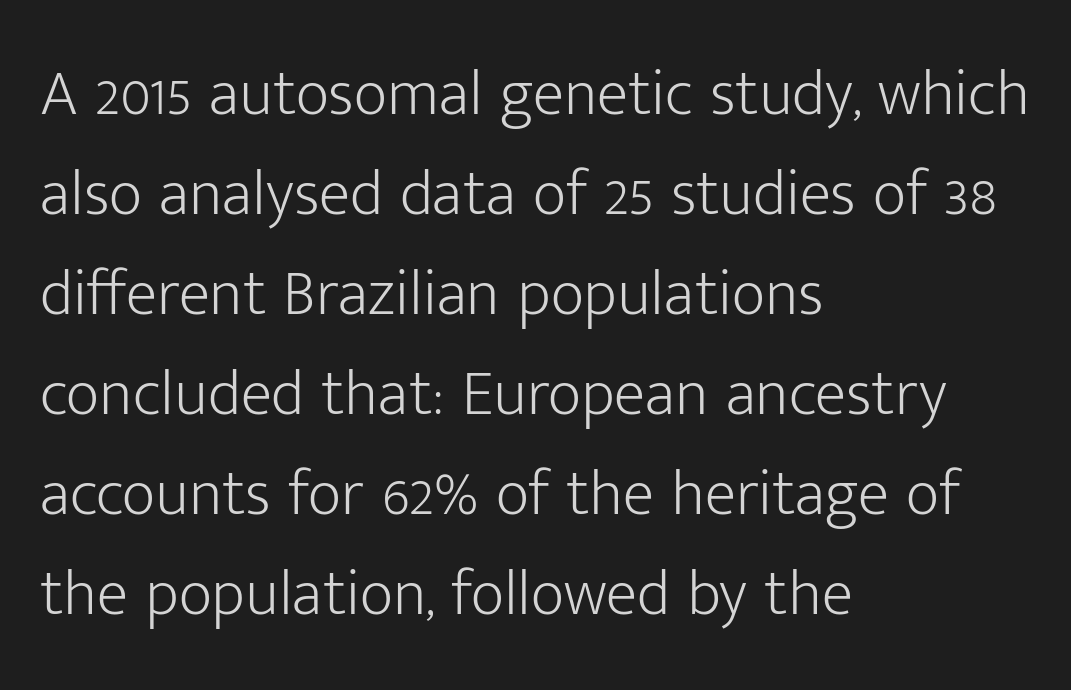
Only glyphs here, with clear space below each row. Compared with typical body copy, the letter spacing here is the same. When letters stand straight like this, we call the style roman or upright. One glance says typical: line gaps are just what's usual.
